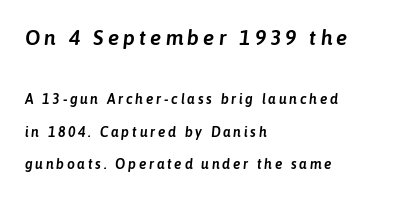
{"italic": "yes", "lean": "right", "slant_degrees": 6, "underline": "no", "align": "left", "line_spacing": "loose", "line_spacing_ratio": 2.31, "larger_block": "first", "size_ratio": 1.5, "glyph_px": 21}
